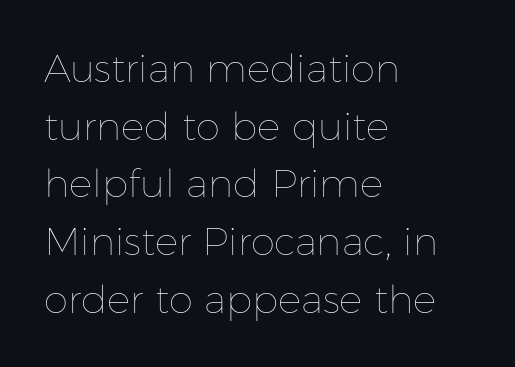
{"italic": "no", "bold": "no", "weight": "thin", "width": "normal", "stroke_contrast": "low", "x_height": "medium", "monospaced": "no", "underline": "no", "align": "left", "line_spacing": "normal", "line_spacing_ratio": 1.48, "letter_spacing": "normal", "letter_spacing_em": 0.0, "glyph_px": 39}
